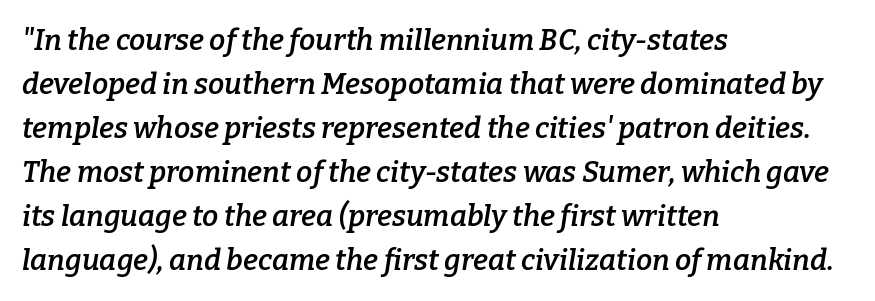
Q: Is the text bold? A: Semi-bold.
Q: Is the text italic (slanted)? A: Yes, it leans right by about 9 degrees.
Q: Is the typeface a serif or a sans-serif typeface? A: Serif.
Q: Is the text underlined? A: No.
Q: How is the paragraph aligned? A: Left-aligned.
Q: Is the spacing between letters normal or unusually wide? A: Normal.
Q: Is the spacing between lines tight, normal or loose? A: Normal.
Q: Width (condensed, normal, or wide)? A: Normal.
Q: Stroke contrast? A: Low.
Q: x-height? A: Medium.
Q: Monospaced? A: No.
